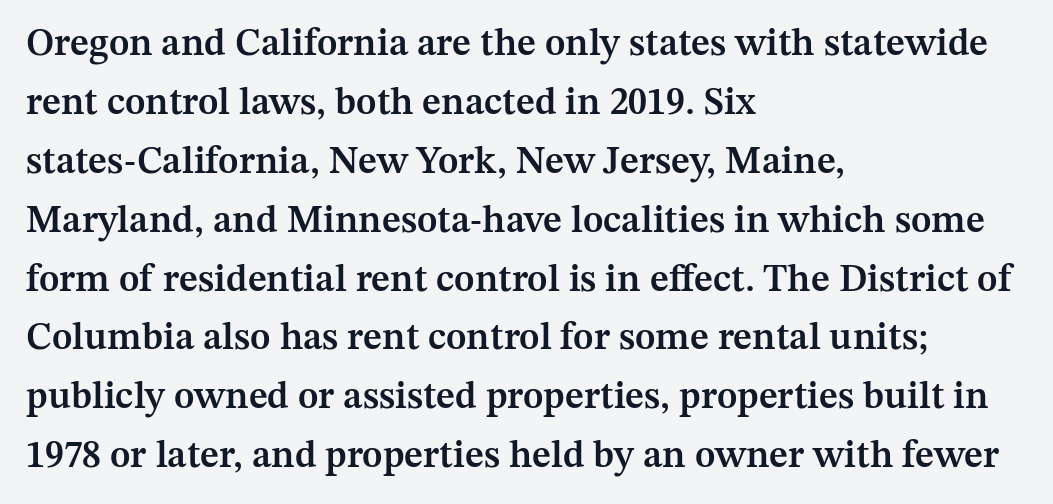
This rendering uses left alignment, leaving the right contour irregular. These lines are rendered in a variable-pitch font. Rows of type keep a routine distance in the vertical direction. Look at the stroke-to-counter ratio: somewhat heavy, a semibold.
